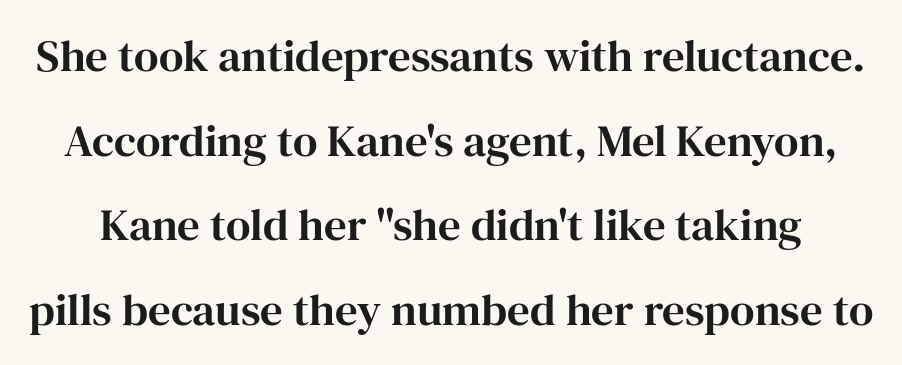
Nope, not italic — everything's standing straight. Look at the bottom of the vertical strokes: they flare into serifs here. A typesetter would call this proportional, since set widths differ per character. Inter-character spacing is left at the font's built-in metrics. Only glyphs here, with clear space below each row.
